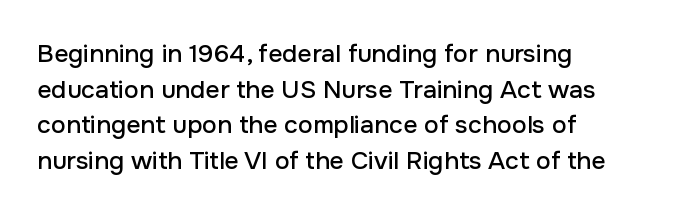
Q: Is the text italic (slanted)? A: No, it is upright.
Q: Is the text underlined? A: No.
Q: How is the paragraph aligned? A: Left-aligned.
Q: Is the spacing between letters normal or unusually wide? A: Normal.
Q: Is the spacing between lines tight, normal or loose? A: Normal.
